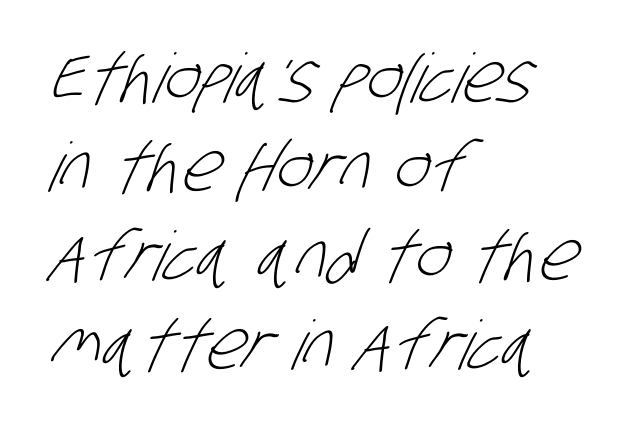
Has an underline been added? It has not. You could call the tracking neutral — neither tight nor loose. Line spacing here is normal. You could not count columns in this text — the font is proportionally spaced. Is this a sans? Yes — the strokes have no serifs.
